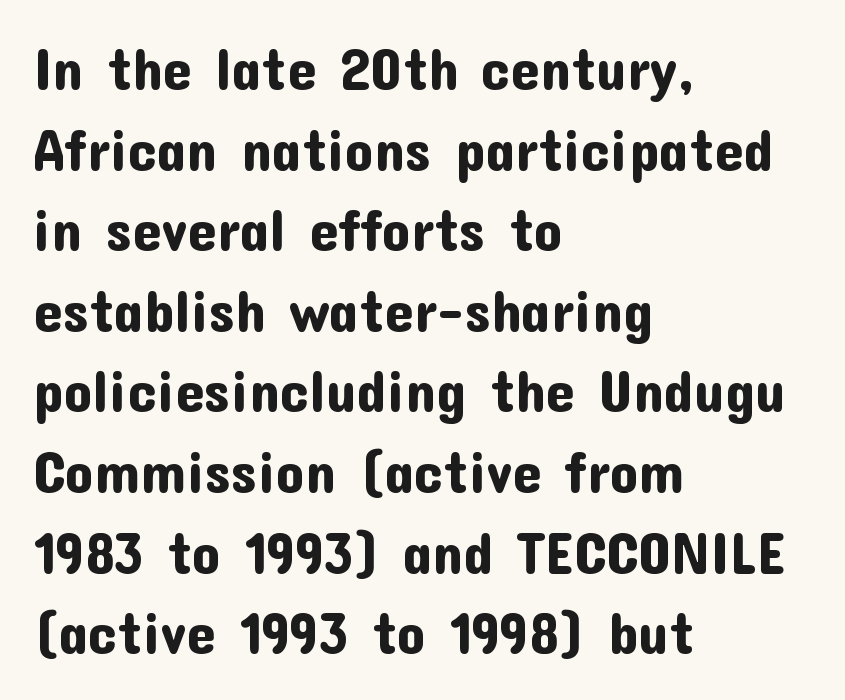
The image shows 58 px sans-serif type, upright; set left-aligned, normal line spacing (1.39x), normal letter spacing, not underlined; low stroke contrast and a medium x-height.
